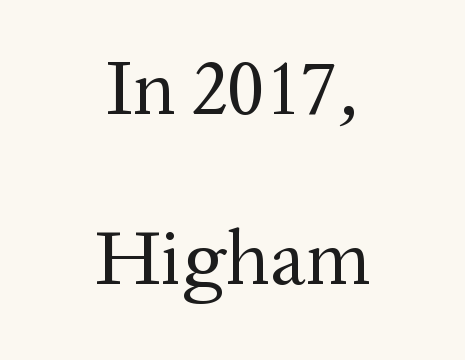
Q: Is the text bold? A: No.
Q: Is the text italic (slanted)? A: No, it is upright.
Q: Is the typeface a serif or a sans-serif typeface? A: Serif.
Q: Is the text underlined? A: No.
Q: How is the paragraph aligned? A: Centered.
Q: Is the spacing between letters normal or unusually wide? A: Normal.
Q: Is the spacing between lines tight, normal or loose? A: Loose.
Q: Width (condensed, normal, or wide)? A: Normal.
Q: Stroke contrast? A: Medium.
Q: x-height? A: Medium.
Q: Monospaced? A: No.
